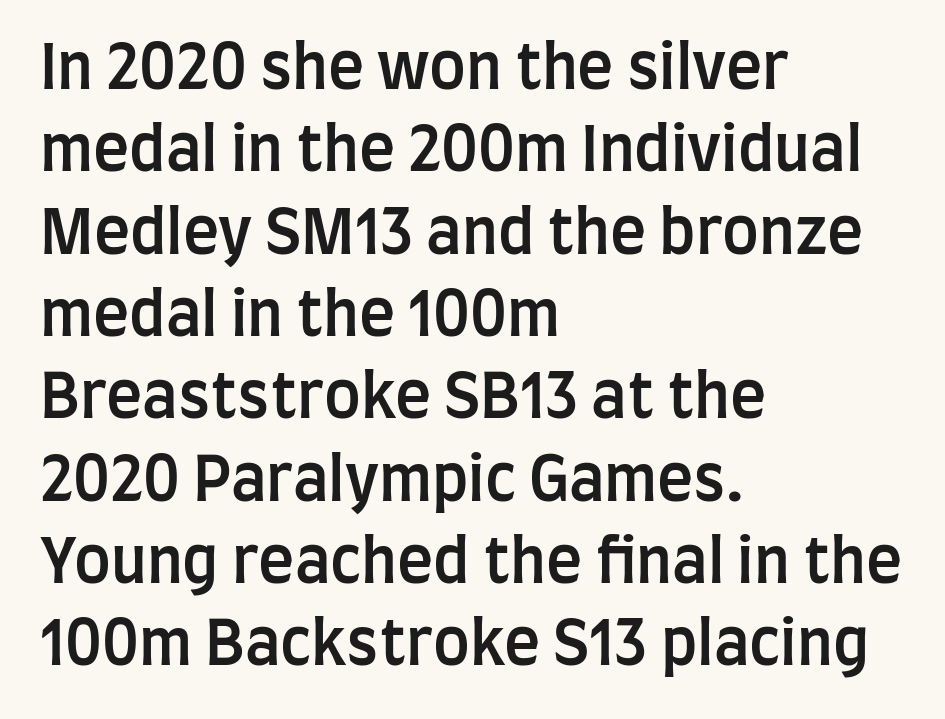
The type family on display is of the sans-serif kind. Quick note: not italic, upright. This block has exactly the height ordinary leading produces. These words are printed semibold, heavier than regular yet not bold. Anything drawn beneath the words? Only blank space. Look at the tracking — it's just the regular setting, nothing added.
